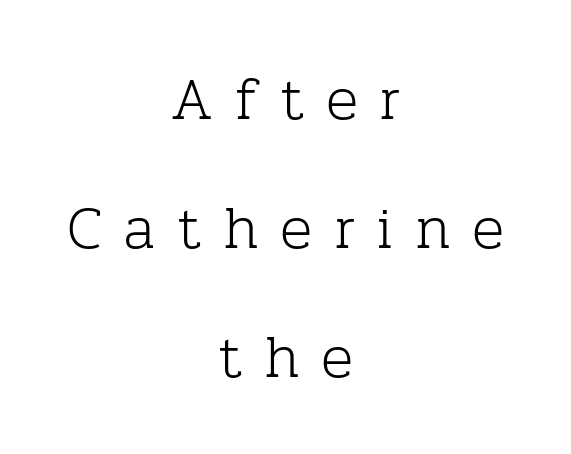
{"serif": "yes", "italic": "no", "bold": "no", "weight": "light", "width": "normal", "stroke_contrast": "low", "x_height": "medium", "monospaced": "no", "underline": "no", "align": "center", "line_spacing": "loose", "line_spacing_ratio": 2.15, "letter_spacing": "wide", "letter_spacing_em": 0.36, "glyph_px": 60}
